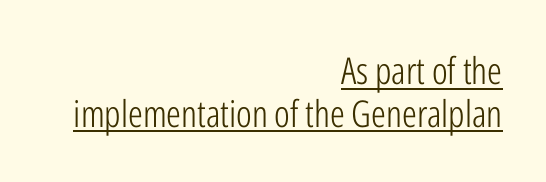
Every stem runs plumb, perpendicular to the baseline. The passage shown is typeset with a sans-serif family. Every row of glyphs terminates at an identical x-position on the right. Note the varied advance widths — an 'i' is clearly narrower than an 'm'. This sample uses plain, unmodified letter spacing. Vertical stems look standard width or narrower in stroke.
